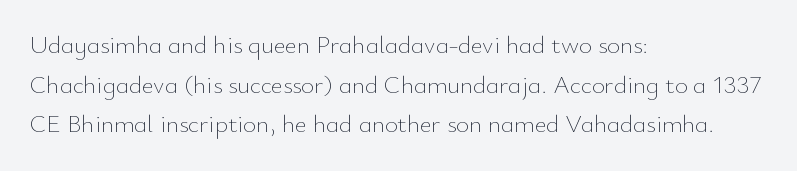
Q: Is the text bold? A: No.
Q: Is the text italic (slanted)? A: No, it is upright.
Q: Is the text underlined? A: No.
Q: How is the paragraph aligned? A: Left-aligned.
Q: Is the spacing between letters normal or unusually wide? A: Normal.
Q: Is the spacing between lines tight, normal or loose? A: Normal.
